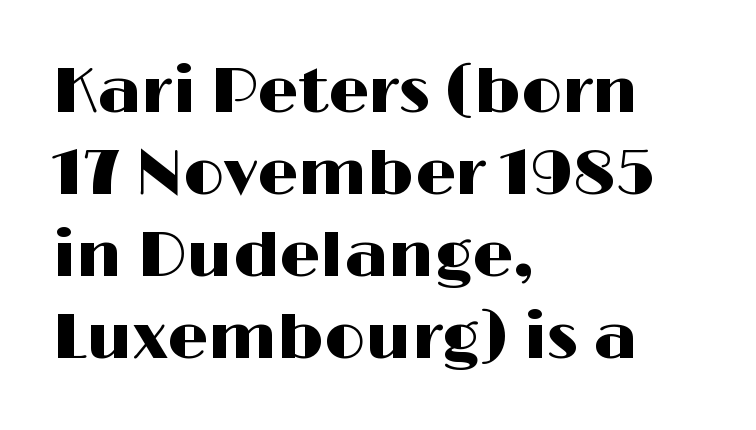
The image shows 64 px wide sans-serif type, upright; set left-aligned, normal line spacing (1.28x), normal letter spacing, not underlined; high stroke contrast and a medium x-height.
